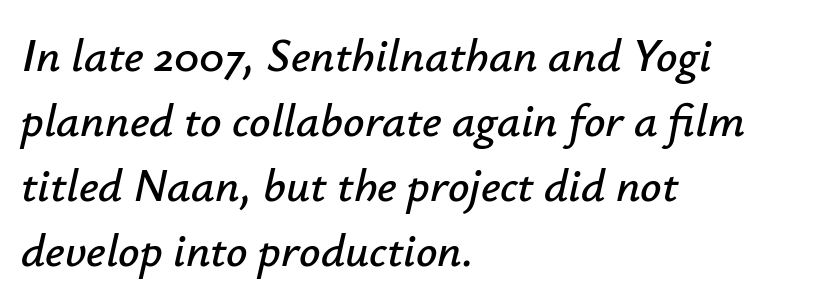
The image shows 47 px text type, italic (leaning right); set left-aligned, normal line spacing (1.38x), normal letter spacing, not underlined; low stroke contrast and a small x-height.
